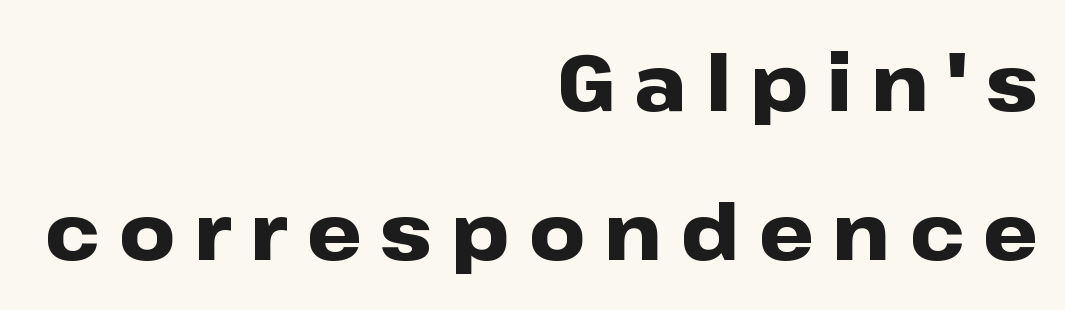
The image shows 78 px heavy, wide sans-serif type, upright; set right-aligned, loose line spacing (1.91x), unusually wide letter spacing (+0.24 em), not underlined; low stroke contrast and a medium x-height.
